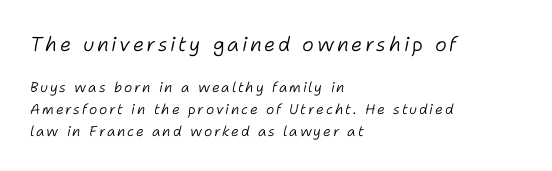
Q: Is the text bold? A: No.
Q: Is the text italic (slanted)? A: Yes, it leans right by about 11 degrees.
Q: Is the text underlined? A: No.
Q: How is the paragraph aligned? A: Left-aligned.
Q: Is the spacing between lines tight, normal or loose? A: Normal.
Q: Which block of text is set in a larger size, the first (top) or the second (bottom)? A: The first (top) one.
